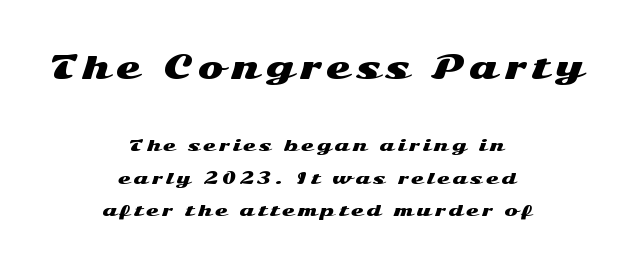
The image shows 31 px wide sans-serif type; set centered, loose line spacing (2.04x), unusually wide letter spacing (+0.2 em), not underlined; the first (top) block is 1.94x larger; medium stroke contrast and a medium x-height.
